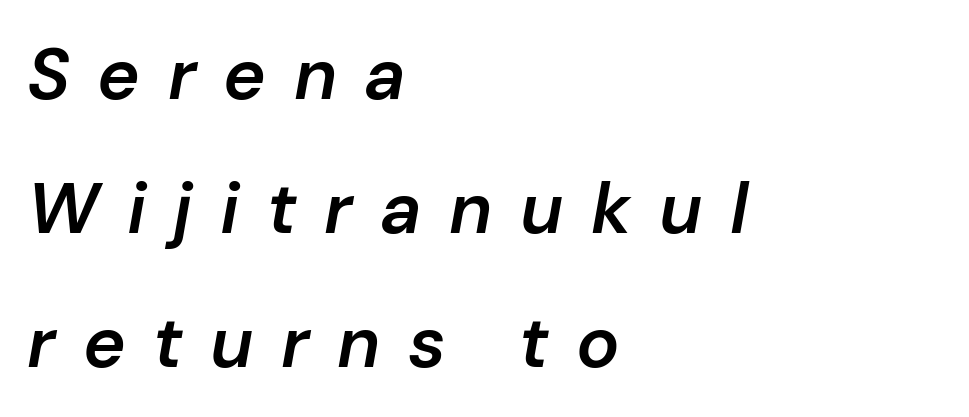
{"italic": "yes", "lean": "right", "slant_degrees": 10, "bold": "semi", "weight": "semibold", "width": "normal", "stroke_contrast": "low", "x_height": "medium", "monospaced": "no", "underline": "no", "align": "left", "line_spacing_ratio": 1.86, "letter_spacing": "wide", "letter_spacing_em": 0.38, "glyph_px": 72}
